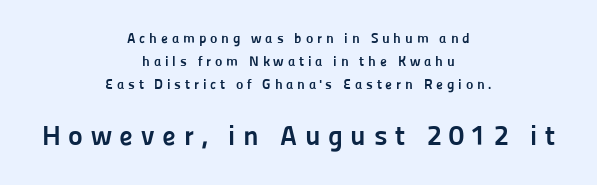
Q: Is the text bold? A: Yes.
Q: Is the text italic (slanted)? A: No, it is upright.
Q: Is the typeface a serif or a sans-serif typeface? A: Sans-serif.
Q: Is the text underlined? A: No.
Q: How is the paragraph aligned? A: Centered.
Q: Is the spacing between letters normal or unusually wide? A: Unusually wide.
Q: Is the spacing between lines tight, normal or loose? A: Normal.
Q: Which block of text is set in a larger size, the first (top) or the second (bottom)? A: The second (bottom) one.
Q: Width (condensed, normal, or wide)? A: Normal.
Q: Stroke contrast? A: Low.
Q: x-height? A: Medium.
Q: Monospaced? A: No.
